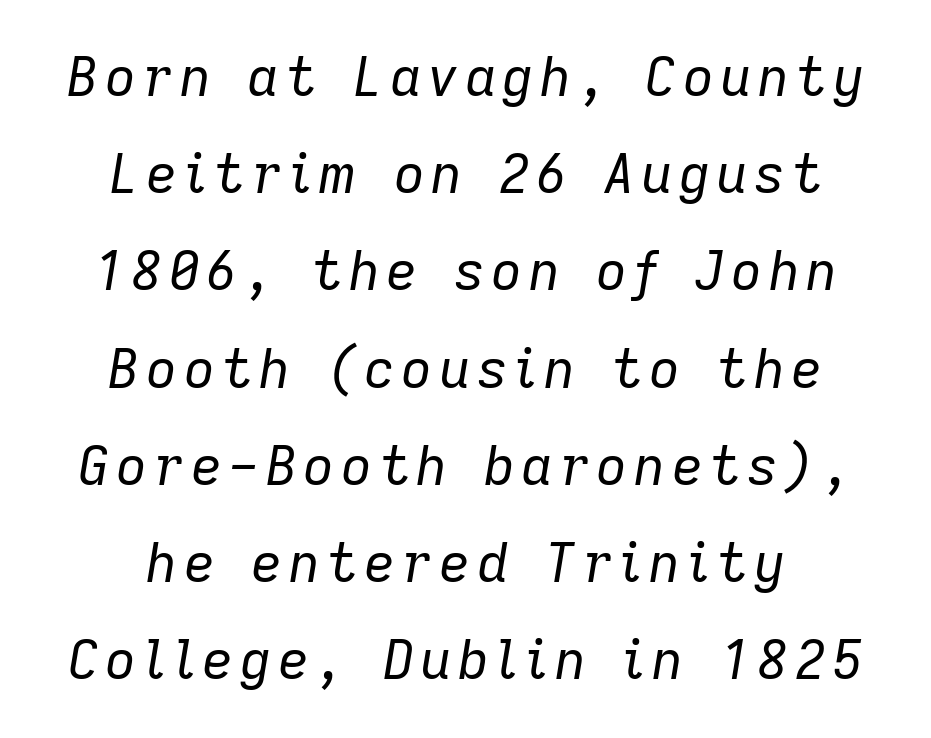
The space directly below the letters is spotless. The setting favours the middle, as headings and verse often do. A typesetter would call this proportional, since set widths differ per character. When letters slant like this, we call the style italic. A light-to-regular cut is what we see here.
